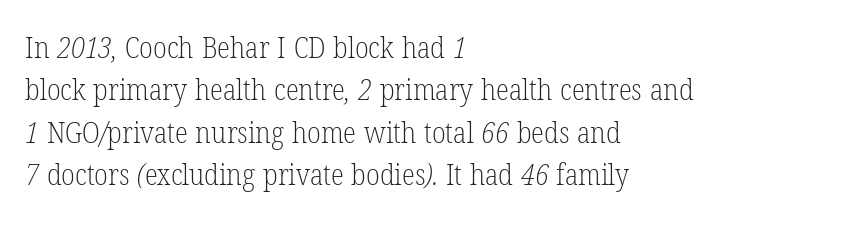
Weight: regular or lighter. Each letter keeps its own natural width here, so spacing adapts to shape. Is the block centered? No — it sits flush against the left margin. How are the letters spaced? Ordinarily, with no added tracking. The glyphs in this specimen are seriffed.
